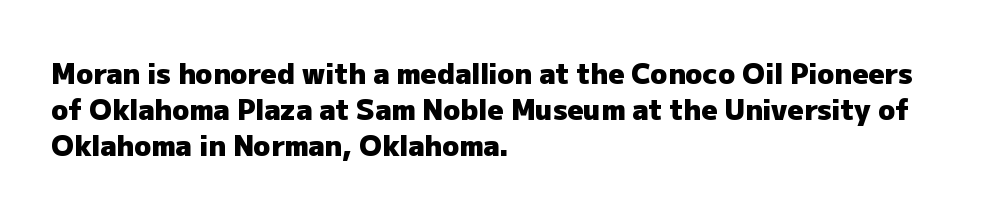
The designer left line spacing at the default. Visually the block forms a straight wall on the left and a jagged coastline on the right. Looks like regular typesetting: each glyph gets only the width it needs. The line texture is even and compact thanks to regular tracking. The space beneath each line is pristine and unruled. This is sans-serif lettering, the kind often seen on screens and signage.
